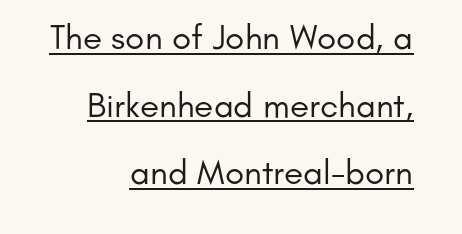
{"serif": "no", "italic": "no", "bold": "no", "weight": "regular", "width": "normal", "stroke_contrast": "low", "x_height": "small", "monospaced": "no", "underline": "yes", "align": "right", "line_spacing": "loose", "line_spacing_ratio": 1.93, "letter_spacing": "normal", "letter_spacing_em": 0.0, "glyph_px": 35}
